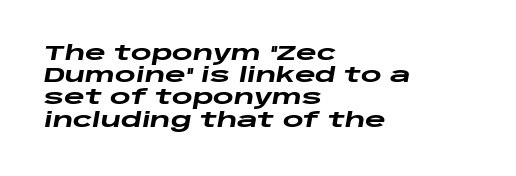
Q: Is the text bold? A: Yes.
Q: Is the text italic (slanted)? A: Yes, it leans right by about 10 degrees.
Q: Is the text underlined? A: No.
Q: How is the paragraph aligned? A: Left-aligned.
Q: Is the spacing between letters normal or unusually wide? A: Normal.
Q: Is the spacing between lines tight, normal or loose? A: Tight.
